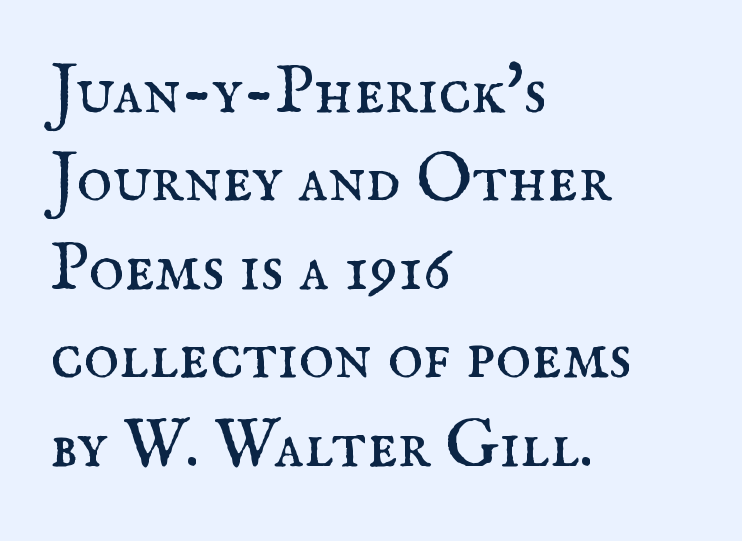
The foot of each line stays bare and open. Stroke thickness stays within the range of a standard reading face or lighter. If you drew a ruler down the left edge, every line would touch it. Observe the ordinary spacing: letters are neighbours, not strangers.
